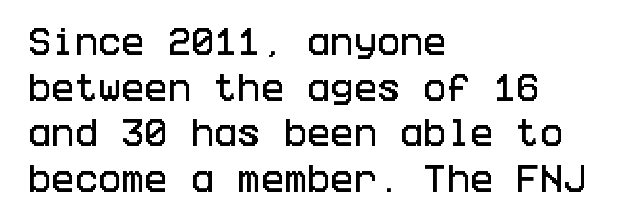
The image shows 31 px condensed sans-serif type, upright; set left-aligned, normal line spacing (1.47x), normal letter spacing, not underlined; low stroke contrast and a large x-height.
